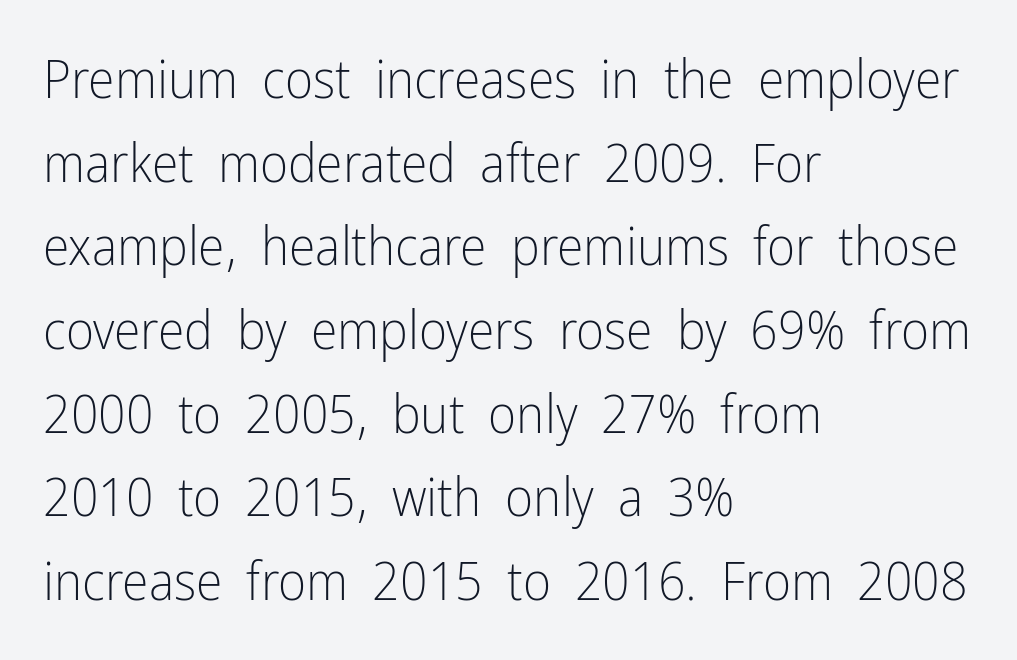
In CSS terms this would be text-align: left. These lines are composed in type without serifs. Spacing verdict: proportional, widths tailored to each character. Characters remain perfectly vertical along every line.
